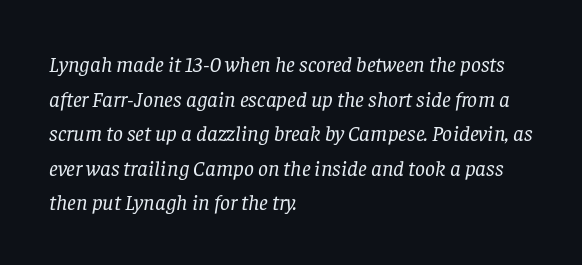
This sample keeps an unexceptional amount of space between lines. Alignment: flush left. Caption: face not bold, strokes unweighted. Plain, unruled lines of type.
